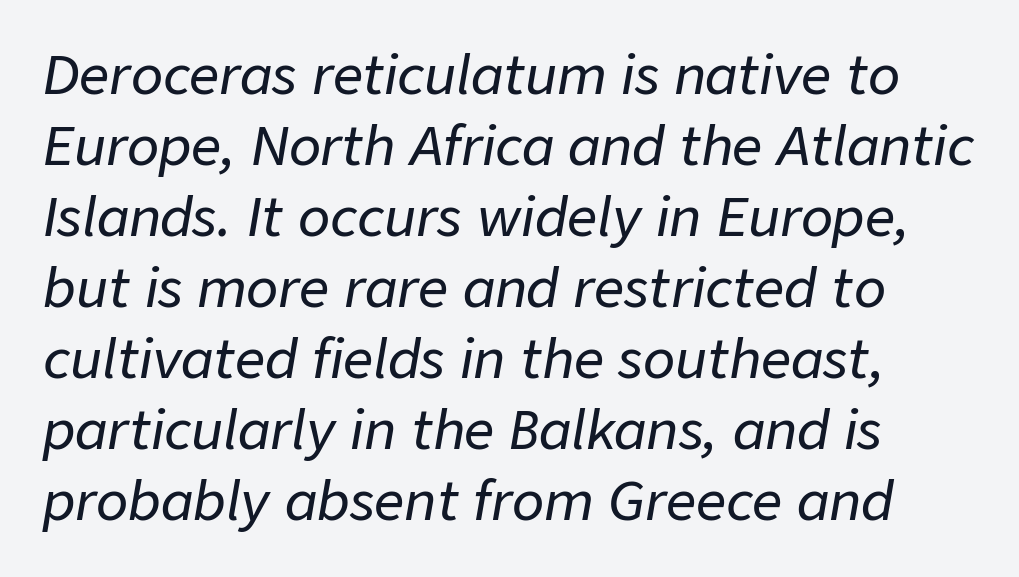
The image shows 53 px text type, italic (leaning right); set left-aligned, normal line spacing (1.34x), normal letter spacing, not underlined; low stroke contrast and a medium x-height.
